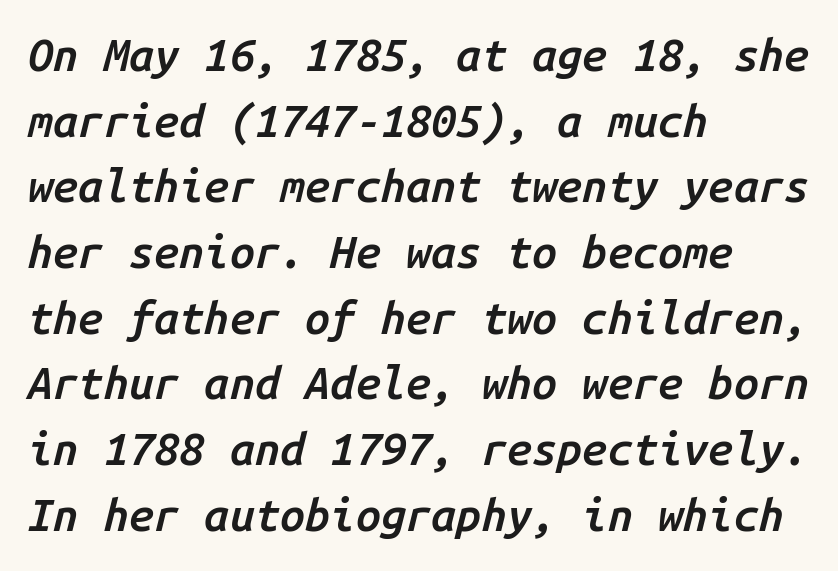
This sample uses plain, unmodified letter spacing. Baseline-to-baseline distance is the conventional proportion of letter height. Caption: multi-line text, flush left, ragged right. Caption: semibold face, moderately heavy strokes.
